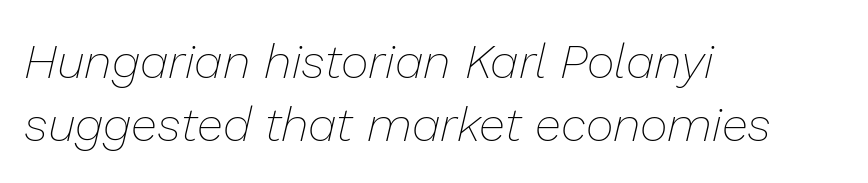
The image shows 48 px thin type, italic (leaning right); set left-aligned, normal line spacing (1.32x), normal letter spacing, not underlined; low stroke contrast and a medium x-height.
